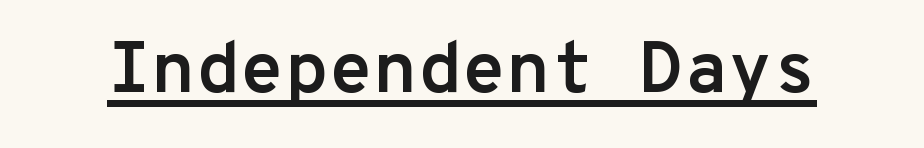
Looks like terminal output: every glyph gets an equal slot. In terms of weight, the rendering is a true, heavy bold. The type is set solid horizontally, with unmodified tracking. The font's upright variant was chosen for this text. Beneath each row of characters lies a ruled line.
